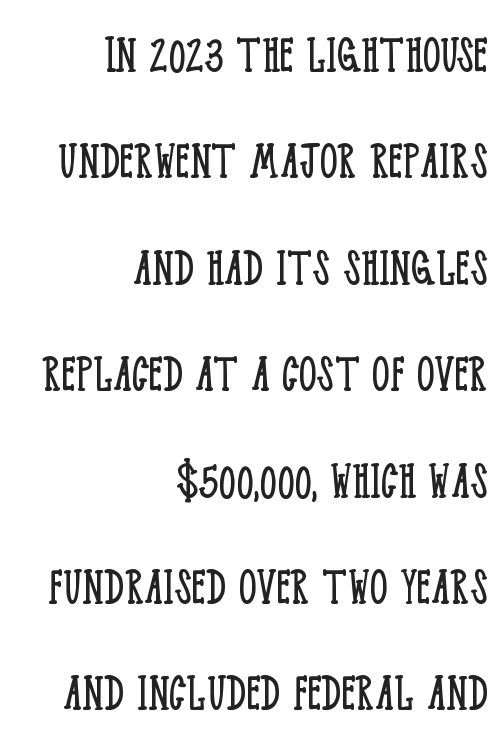
What's the leading like? Stretched, with rows far apart. This sample has the flowing, uneven cadence of proportional lettering. Note: serifs present on the glyphs. Think standard paragraph weight, or any step lighter than that.
